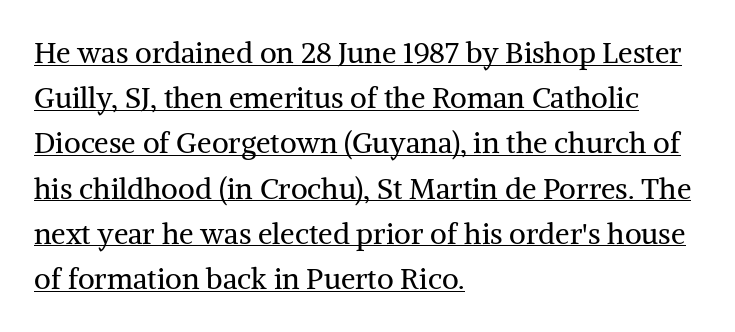
{"serif": "yes", "italic": "no", "bold": "no", "weight": "regular", "width": "normal", "stroke_contrast": "medium", "x_height": "medium", "monospaced": "no", "underline": "yes", "align": "left", "line_spacing": "normal", "line_spacing_ratio": 1.56, "letter_spacing": "normal", "letter_spacing_em": 0.0, "glyph_px": 29}
